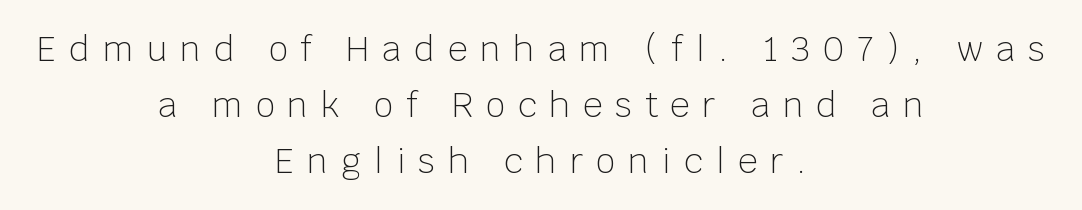
The image shows 34 px light sans-serif type, upright; set centered, normal line spacing (1.65x), unusually wide letter spacing (+0.38 em), not underlined; low stroke contrast and a large x-height.
